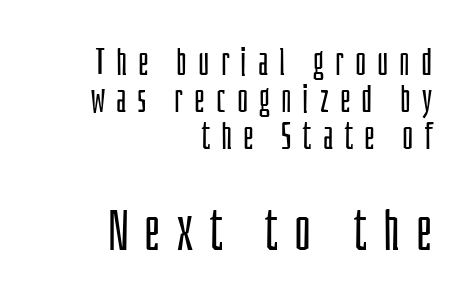
Posture: upright roman. Here the designer chose a conventional face with non-uniform glyph widths. The letterforms stand isolated, each surrounded by extra space. Letters rest on an invisible, unmarked baseline. You could barely slide anything between these rows. The letters carry no serifs — their stems end cleanly without finishing strokes.
